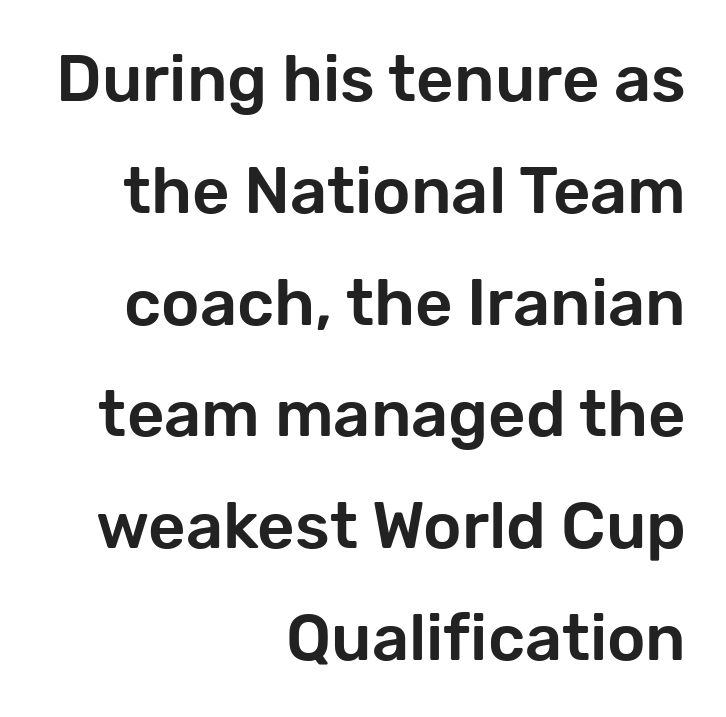
Q: Is the text italic (slanted)? A: No, it is upright.
Q: Is the typeface a serif or a sans-serif typeface? A: Sans-serif.
Q: Is the text underlined? A: No.
Q: How is the paragraph aligned? A: Right-aligned.
Q: Is the spacing between letters normal or unusually wide? A: Normal.
Q: Width (condensed, normal, or wide)? A: Normal.
Q: Stroke contrast? A: Low.
Q: x-height? A: Medium.
Q: Monospaced? A: No.
